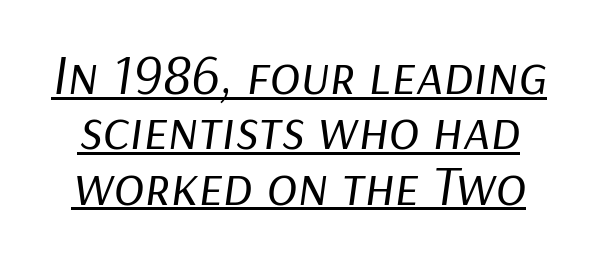
Q: Is the text bold? A: No.
Q: Is the text italic (slanted)? A: Yes, it leans right by about 9 degrees.
Q: Is the text underlined? A: Yes.
Q: Is the spacing between letters normal or unusually wide? A: Normal.
Q: Is the spacing between lines tight, normal or loose? A: Tight.
Q: Width (condensed, normal, or wide)? A: Normal.
Q: Stroke contrast? A: Low.
Q: x-height? A: Medium.
Q: Monospaced? A: No.
